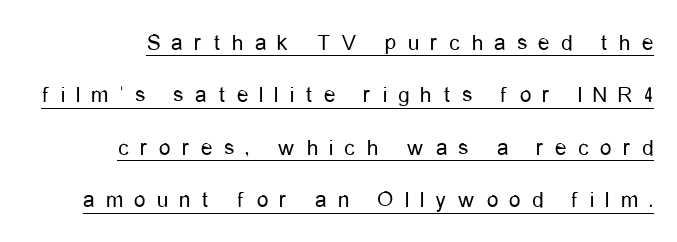
The image shows 23 px text type, upright; set loose line spacing (2.28x), unusually wide letter spacing (+0.49 em), underlined.
